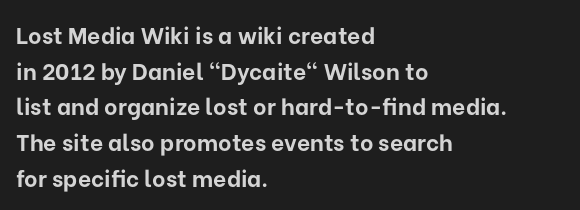
Is the block centered? No — it sits flush against the left margin. A full-strength bold gives these letters their thick strokes. The zone under the glyphs is completely vacant. This sample uses an upright cut, with every glyph sitting square on the baseline. The passage shown has conventional tracking throughout. The line-height multiplier appears to be the usual default.
